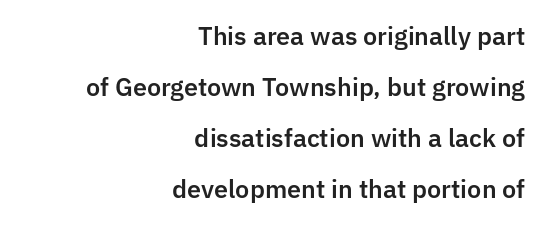
The image shows 24 px text type, upright; set right-aligned, loose line spacing (2.12x), normal letter spacing, not underlined.
